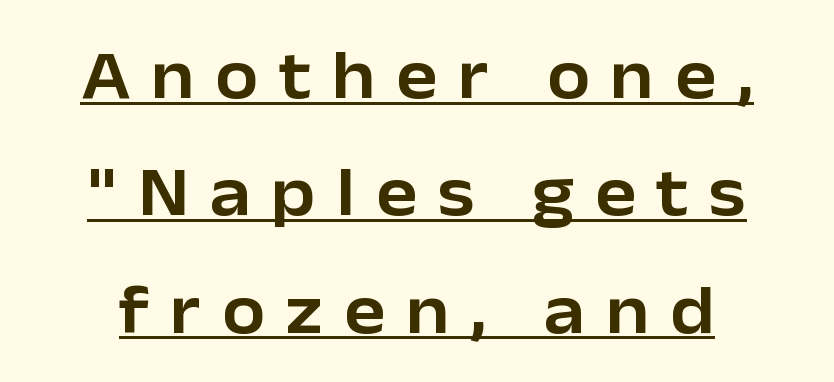
Leading matches the norm, producing a regular column. The letters are spread apart with noticeably loose tracking. No feet cap the strokes, marking this as sans-serif type. The sample's only ornament is a line tracing under the words.
